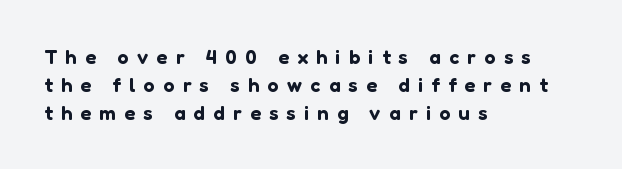
The image shows 20 px text type, upright; set left-aligned, normal line spacing (1.4x), unusually wide letter spacing (+0.42 em), not underlined.
